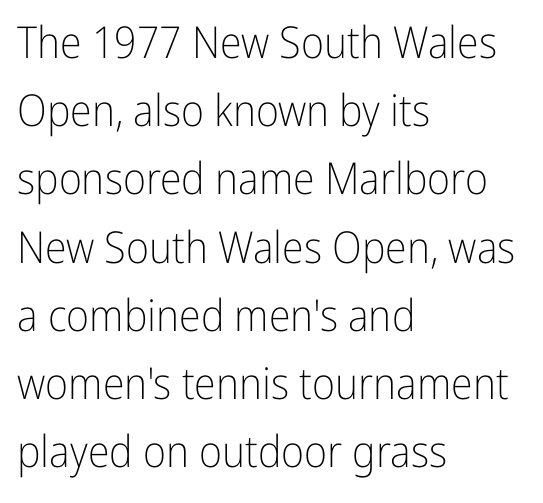
The image shows 44 px light, condensed sans-serif type, upright; set left-aligned, normal line spacing (1.55x), normal letter spacing, not underlined; low stroke contrast and a medium x-height.
